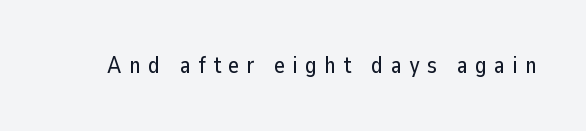
{"italic": "no", "underline": "no", "letter_spacing": "wide", "letter_spacing_em": 0.32, "glyph_px": 23}
